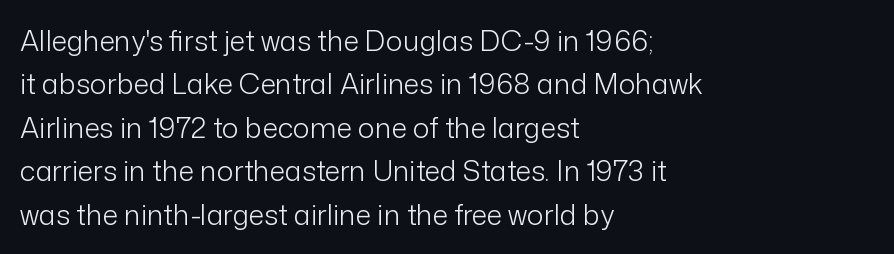
The image shows 28 px light sans-serif type, upright; set left-aligned, normal line spacing (1.55x), normal letter spacing, not underlined; low stroke contrast and a medium x-height.
